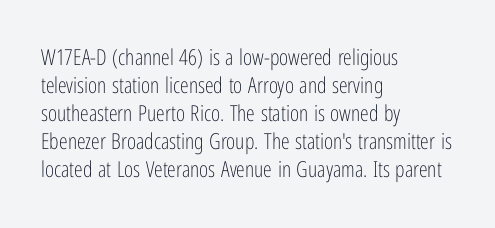
Q: Is the text bold? A: No.
Q: Is the text italic (slanted)? A: No, it is upright.
Q: Is the text underlined? A: No.
Q: How is the paragraph aligned? A: Left-aligned.
Q: Is the spacing between letters normal or unusually wide? A: Normal.
Q: Is the spacing between lines tight, normal or loose? A: Normal.
